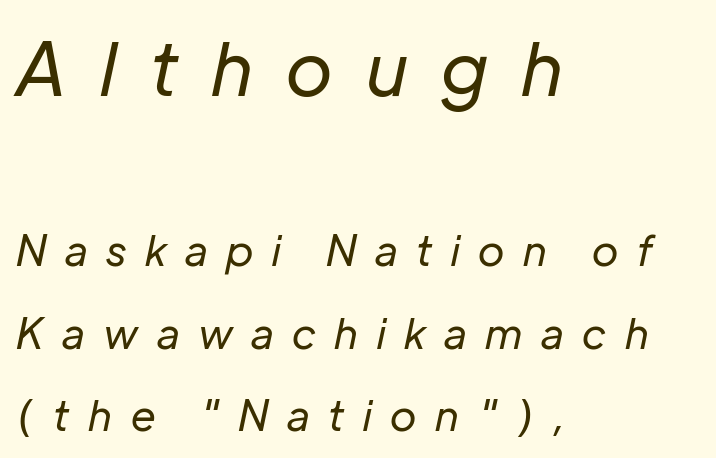
Do the characters align in a grid? No, the font is proportional. Compared with a typical body face, this is equally light or lighter still. The foot of each line stays bare and open. Large over small — that's the arrangement of the two blocks here. The lines are quadded left. Summary of vertical rhythm: relaxed, with wide interline spacing.
